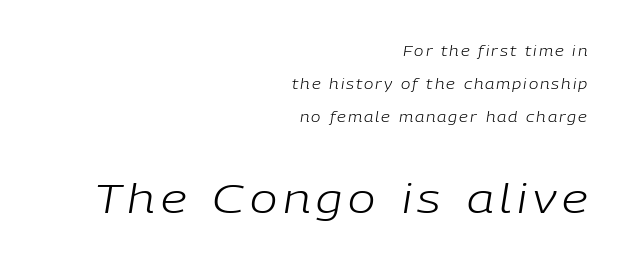
The image shows 41 px light type, italic (leaning right); set right-aligned, loose line spacing (2.35x), not underlined; the second (bottom) block is 2.93x larger; low stroke contrast and a medium x-height.
